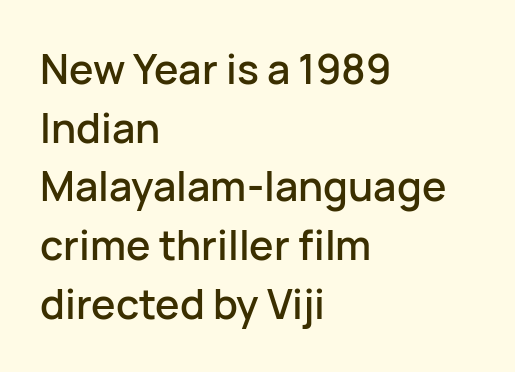
The string is rendered with underlining switched off. This is the regular roman posture of the typeface. The designer went with a sans here, leaving each stem footless. Letter spacing: default. A classic flush-left, rag-right setting is used for this passage. The passage shown stacks its lines at a standard gap.
